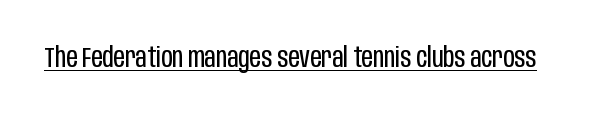
{"serif": "no", "italic": "no", "bold": "no", "weight": "regular", "width": "condensed", "stroke_contrast": "low", "x_height": "large", "monospaced": "no", "underline": "yes", "letter_spacing": "normal", "letter_spacing_em": 0.0, "glyph_px": 28}
